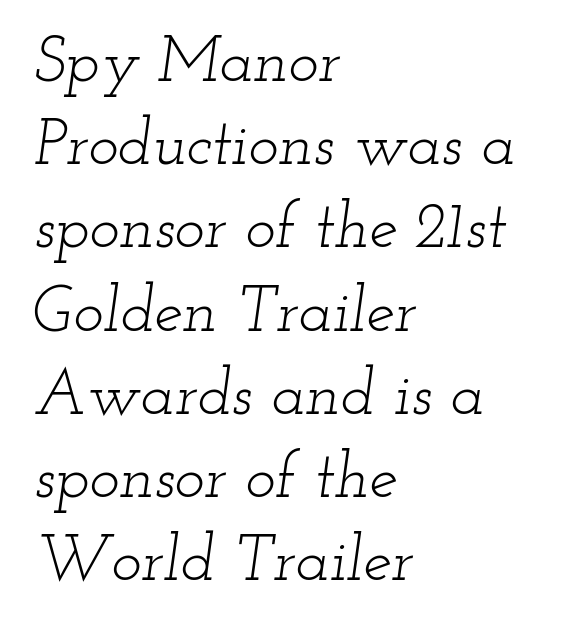
Q: Is the text bold? A: No.
Q: Is the text italic (slanted)? A: Yes, it leans right by about 12 degrees.
Q: Is the typeface a serif or a sans-serif typeface? A: Serif.
Q: Is the text underlined? A: No.
Q: How is the paragraph aligned? A: Left-aligned.
Q: Is the spacing between letters normal or unusually wide? A: Normal.
Q: Is the spacing between lines tight, normal or loose? A: Normal.
Q: Width (condensed, normal, or wide)? A: Wide.
Q: Stroke contrast? A: Low.
Q: x-height? A: Small.
Q: Monospaced? A: No.
